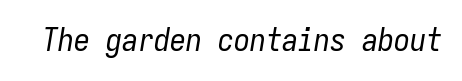
Q: Is the text bold? A: No.
Q: Is the text italic (slanted)? A: Yes, it leans right by about 9 degrees.
Q: Is the text underlined? A: No.
Q: Is the spacing between letters normal or unusually wide? A: Normal.
Q: Width (condensed, normal, or wide)? A: Condensed.
Q: Stroke contrast? A: Low.
Q: x-height? A: Medium.
Q: Monospaced? A: Yes.
